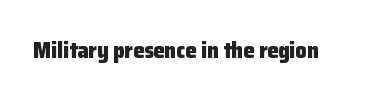
{"italic": "no", "bold": "yes", "underline": "no", "letter_spacing": "normal", "letter_spacing_em": 0.0, "glyph_px": 22}
